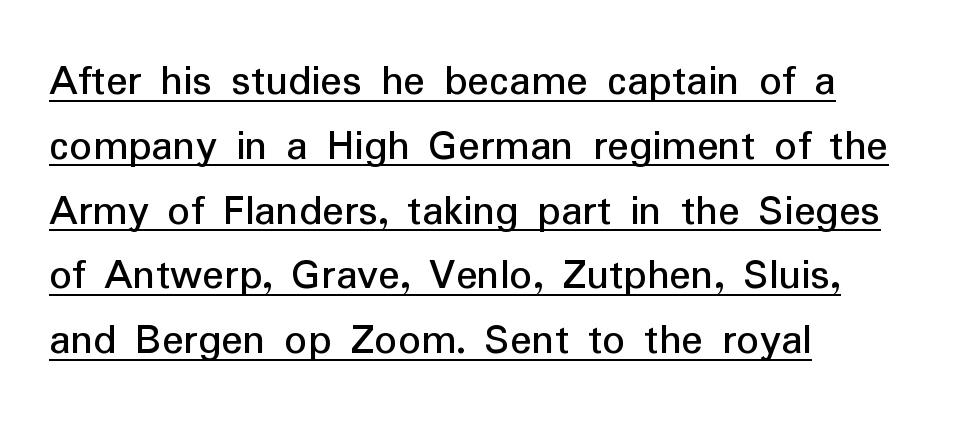
This is sans-serif lettering, the kind often seen on screens and signage. Is this a fixed-width face? No — the glyphs have proportional, varying widths. A typesetter would mark this as roman, not italic. Compared with a centered layout, this one pins lines to the left instead.
